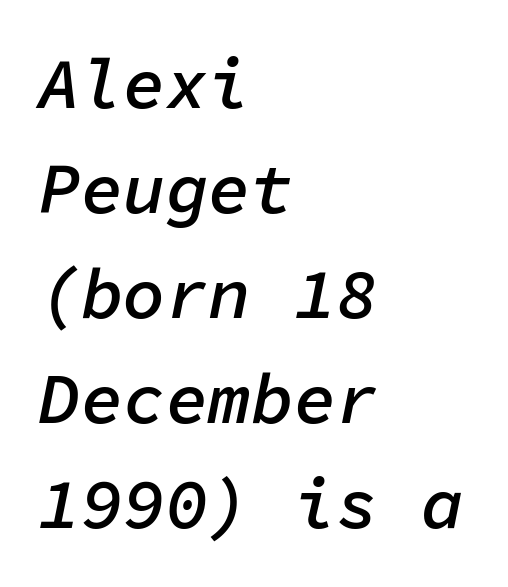
The image shows 71 px semibold type, italic (leaning right), monospaced; set left-aligned, normal line spacing (1.48x), normal letter spacing, not underlined; low stroke contrast and a medium x-height.
